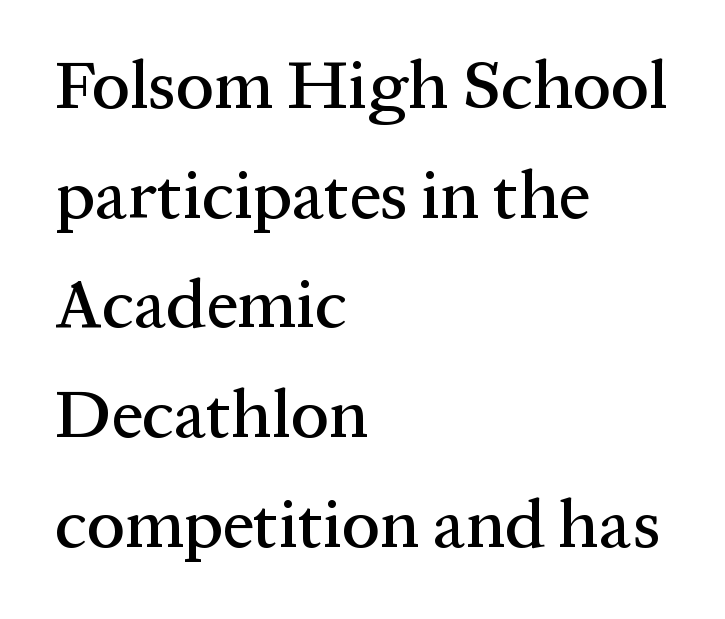
The image shows 69 px serif type, upright; set left-aligned, normal line spacing (1.59x), normal letter spacing, not underlined; medium stroke contrast and a medium x-height.
